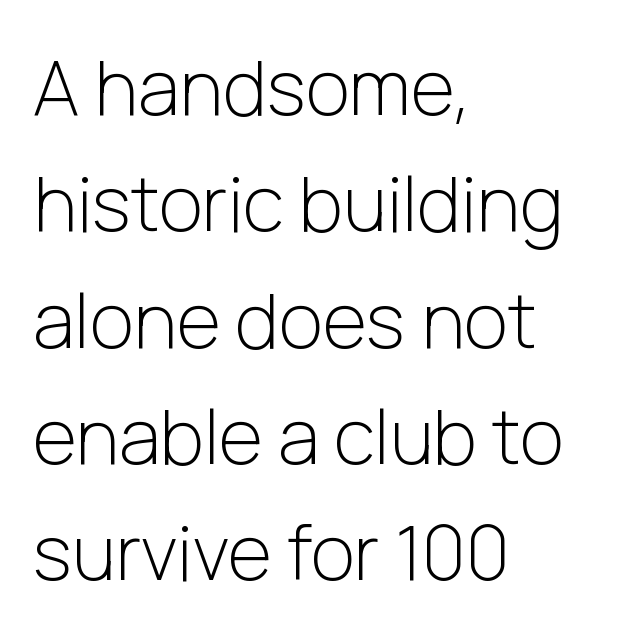
{"serif": "no", "italic": "no", "bold": "no", "weight": "light", "width": "normal", "stroke_contrast": "low", "x_height": "medium", "monospaced": "no", "underline": "no", "align": "left", "line_spacing": "normal", "line_spacing_ratio": 1.53, "letter_spacing": "normal", "letter_spacing_em": 0.0, "glyph_px": 76}
